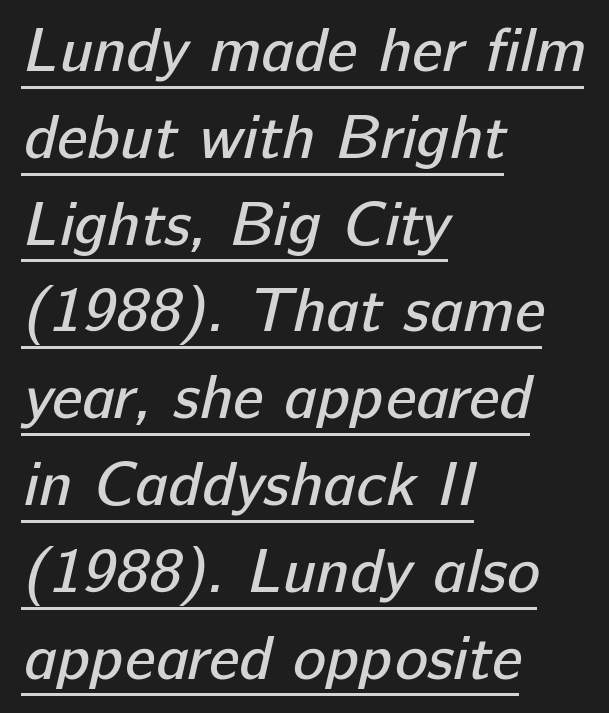
The image shows 62 px regular-weight sans-serif type; set left-aligned, normal line spacing (1.4x), normal letter spacing, underlined; low stroke contrast and a medium x-height.
